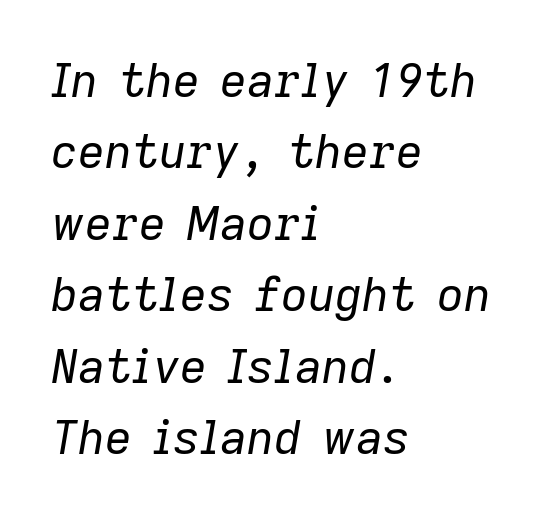
Q: Is the text bold? A: No.
Q: Is the text italic (slanted)? A: Yes, it leans right by about 9 degrees.
Q: Is the text underlined? A: No.
Q: How is the paragraph aligned? A: Left-aligned.
Q: Is the spacing between letters normal or unusually wide? A: Normal.
Q: Is the spacing between lines tight, normal or loose? A: Normal.
Q: Width (condensed, normal, or wide)? A: Normal.
Q: Stroke contrast? A: Low.
Q: x-height? A: Medium.
Q: Monospaced? A: No.
